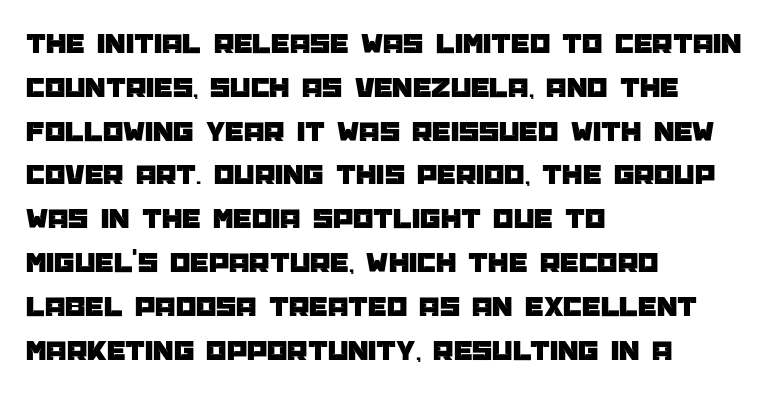
The image shows 29 px sans-serif type, upright; set left-aligned, normal line spacing (1.51x), normal letter spacing, not underlined; low stroke contrast and a large x-height.
